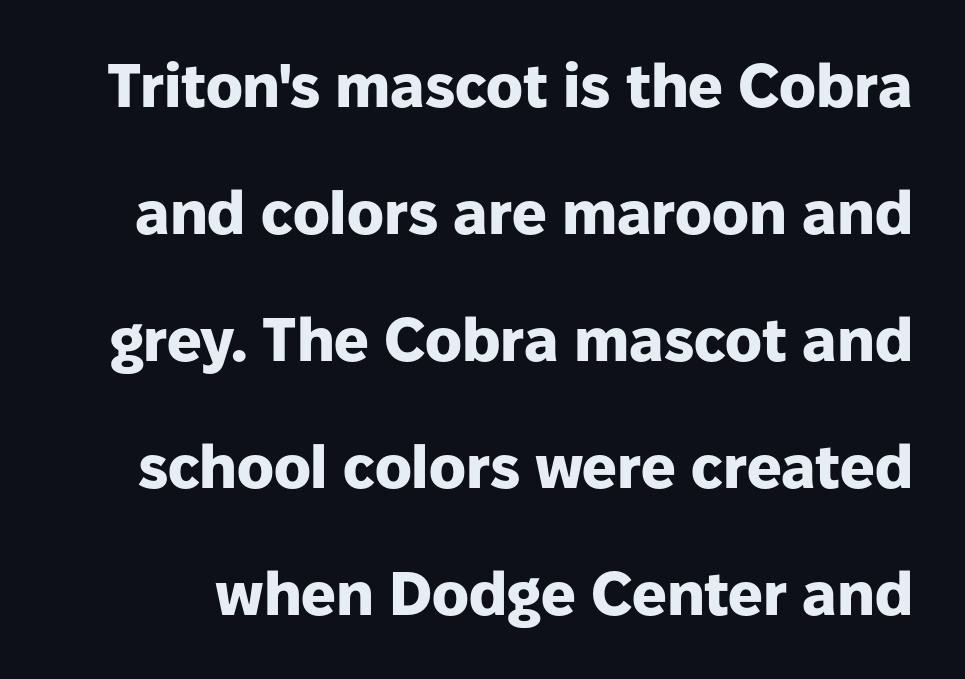
The zone under the glyphs is completely vacant. Heavy, bold letterforms. The face used here is proportionally spaced, like ordinary book or web type. This rendering leaves character spacing at its baseline value. I'd call this a sans setting — the letters go barefoot. Posture: vertical.
